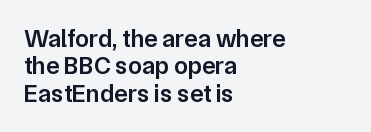
This is the regular roman posture of the typeface. Typographic density is moderately raised because the face is semibold. Regarding leading, the lines here are crowded together. The letters sit at their default tracking, neither squeezed nor spread. The setting favours the left margin, as ordinary paragraphs usually do. The baseline area is clear.
